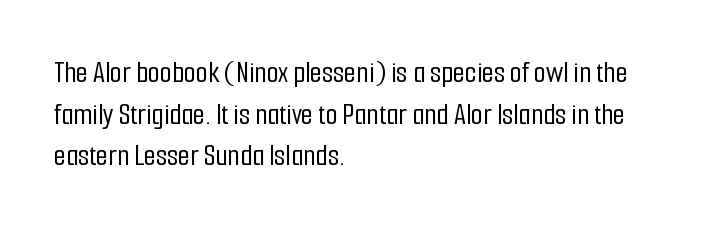
Q: Is the text italic (slanted)? A: No, it is upright.
Q: Is the typeface a serif or a sans-serif typeface? A: Sans-serif.
Q: Is the text underlined? A: No.
Q: How is the paragraph aligned? A: Left-aligned.
Q: Is the spacing between letters normal or unusually wide? A: Normal.
Q: Is the spacing between lines tight, normal or loose? A: Normal.
Q: Width (condensed, normal, or wide)? A: Condensed.
Q: Stroke contrast? A: Low.
Q: x-height? A: Medium.
Q: Monospaced? A: No.
